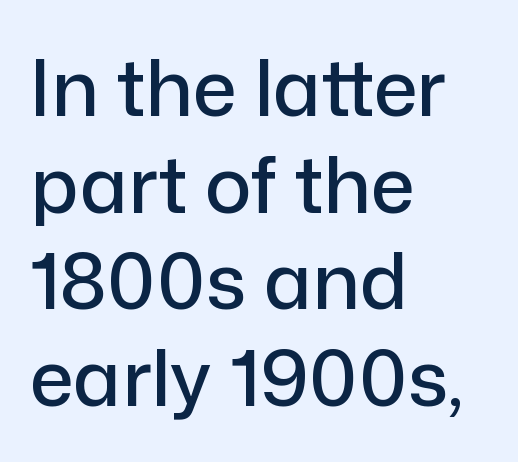
Each letter keeps its own natural width here, so spacing adapts to shape. The face used here is rendered with its standard letterfit. Horizontal alignment here is leftward, the default for most running prose. The passage shown is not underscored anywhere.
